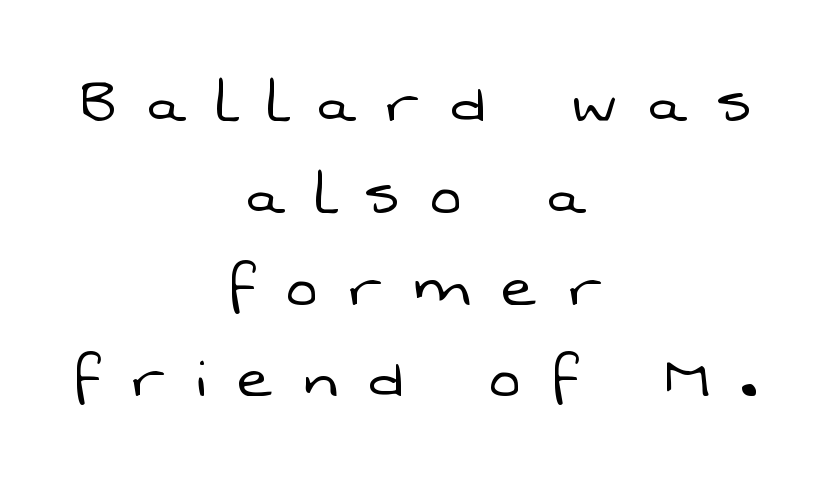
Type without underlining. Note the varied advance widths — an 'i' is clearly narrower than an 'm'. What stands out about the letter spacing? Its width — letters are far apart. The lines in this sample share a center point and differ in where they start and stop. Ink coverage per letter is moderate at most. In terms of letterform style, serifs are entirely absent.
